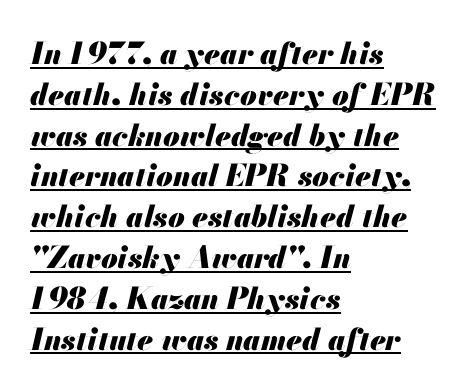
{"italic": "yes", "lean": "right", "slant_degrees": 13, "bold": "yes", "weight": "heavy", "width": "normal", "stroke_contrast": "medium", "x_height": "small", "monospaced": "no", "underline": "yes", "align": "left", "line_spacing": "normal", "line_spacing_ratio": 1.36, "letter_spacing": "normal", "letter_spacing_em": 0.0, "glyph_px": 30}
